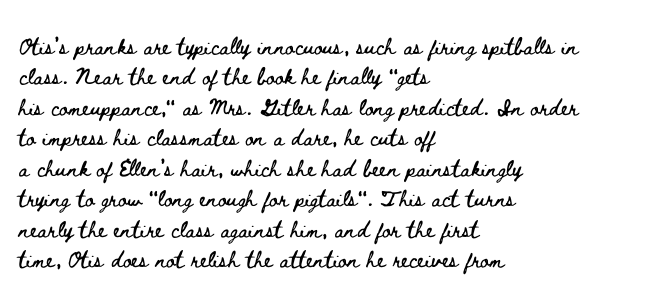
A bare baseline throughout the passage. This rendering uses left alignment, leaving the right contour irregular. Glyph-to-glyph distance matches everyday printed text. If you measured baseline to baseline, you'd find a middling distance.
